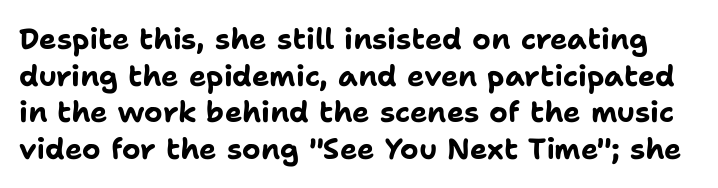
What weight is shown? A full bold with thick strokes. The specimen omits any rule beneath the text block's lines. The font's upright variant was chosen for this text. Think of a printed novel: that variable character pitch is what you see here. The letterforms sit shoulder to shoulder at normal distance.
